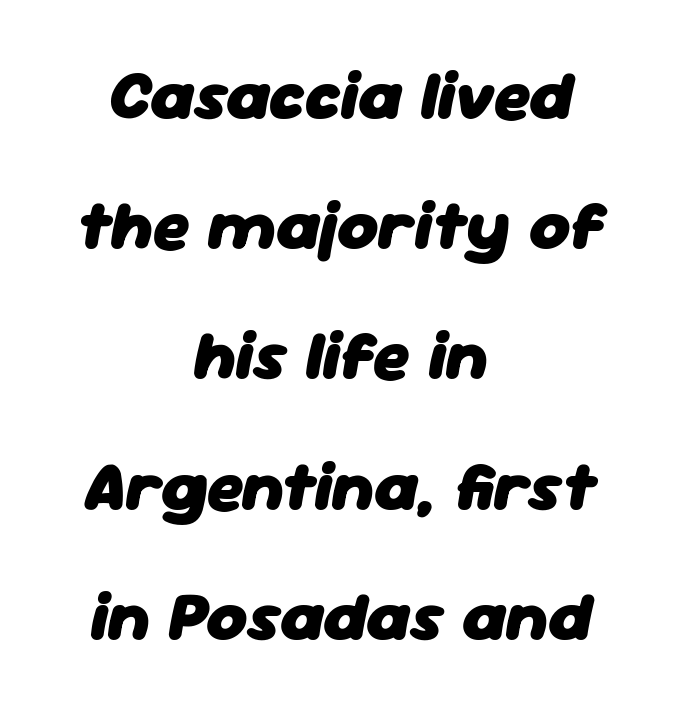
{"italic": "yes", "lean": "right", "slant_degrees": 11, "bold": "yes", "weight": "heavy", "width": "normal", "stroke_contrast": "low", "x_height": "medium", "monospaced": "no", "underline": "no", "align": "center", "line_spacing_ratio": 1.86, "letter_spacing": "normal", "letter_spacing_em": 0.0, "glyph_px": 70}
